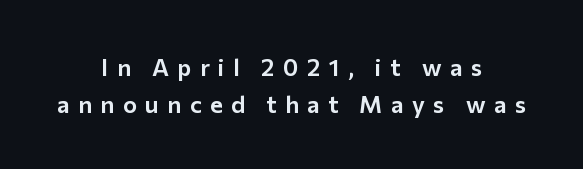
{"italic": "no", "underline": "no", "align": "center", "line_spacing": "normal", "line_spacing_ratio": 1.54, "letter_spacing": "wide", "letter_spacing_em": 0.35, "glyph_px": 24}
